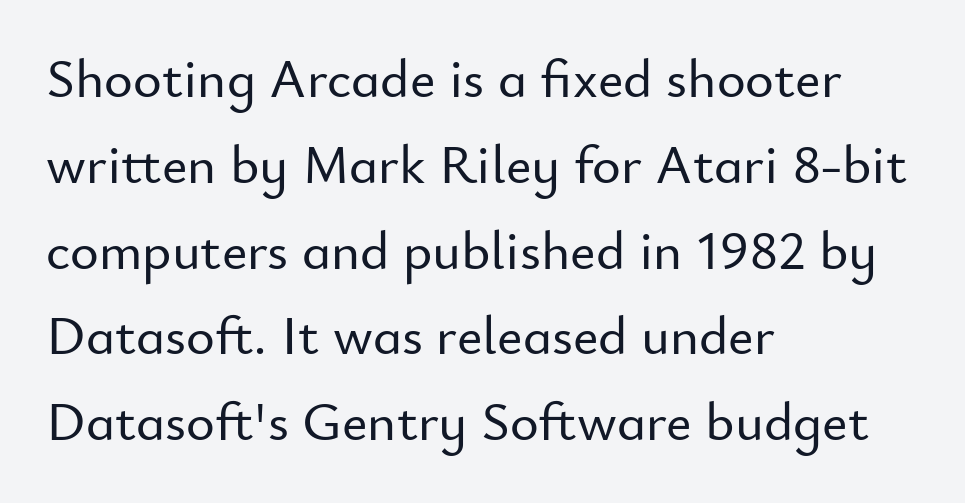
Q: Is the text italic (slanted)? A: No, it is upright.
Q: Is the typeface a serif or a sans-serif typeface? A: Sans-serif.
Q: Is the text underlined? A: No.
Q: How is the paragraph aligned? A: Left-aligned.
Q: Is the spacing between letters normal or unusually wide? A: Normal.
Q: Is the spacing between lines tight, normal or loose? A: Normal.
Q: Width (condensed, normal, or wide)? A: Normal.
Q: Stroke contrast? A: Low.
Q: x-height? A: Small.
Q: Monospaced? A: No.
